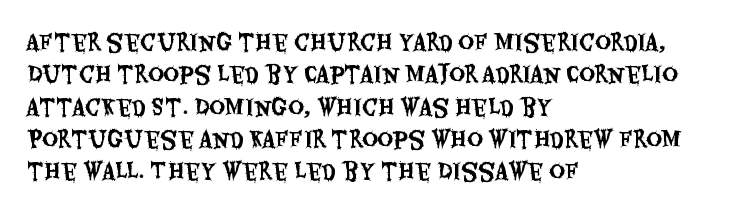
The image shows 22 px text type, upright; set left-aligned, normal line spacing (1.47x), normal letter spacing, not underlined.
